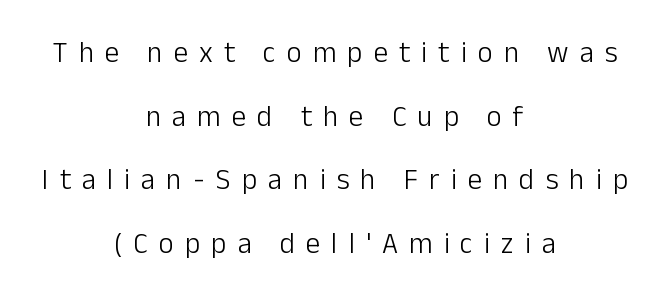
{"serif": "no", "italic": "no", "bold": "no", "weight": "light", "width": "normal", "stroke_contrast": "low", "x_height": "medium", "monospaced": "no", "underline": "no", "align": "center", "line_spacing": "loose", "line_spacing_ratio": 2.19, "letter_spacing": "wide", "letter_spacing_em": 0.38, "glyph_px": 29}
